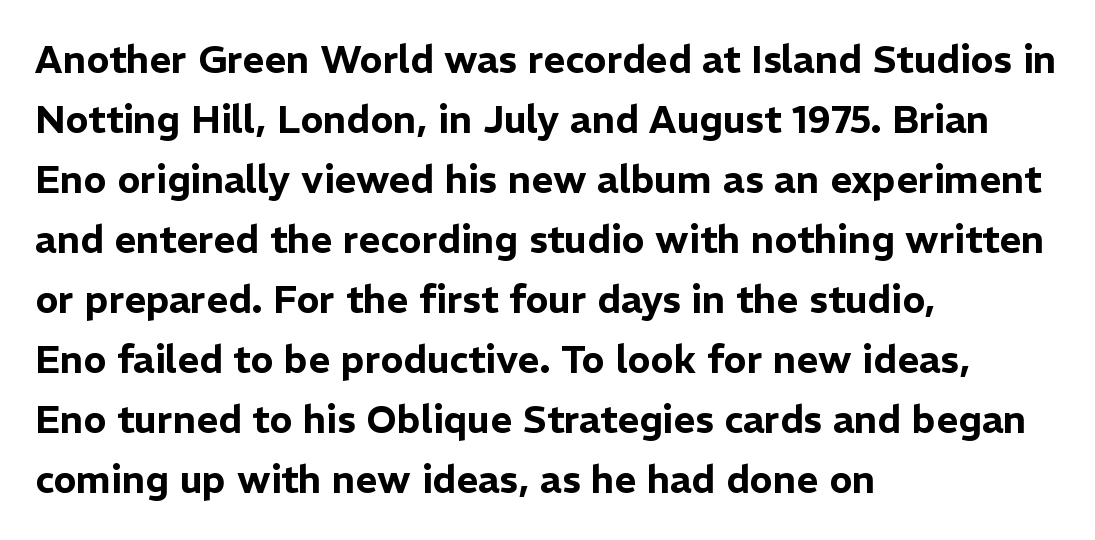
{"serif": "no", "italic": "no", "width": "normal", "stroke_contrast": "low", "x_height": "medium", "monospaced": "no", "underline": "no", "align": "left", "line_spacing": "normal", "line_spacing_ratio": 1.58, "letter_spacing": "normal", "letter_spacing_em": 0.0, "glyph_px": 38}
